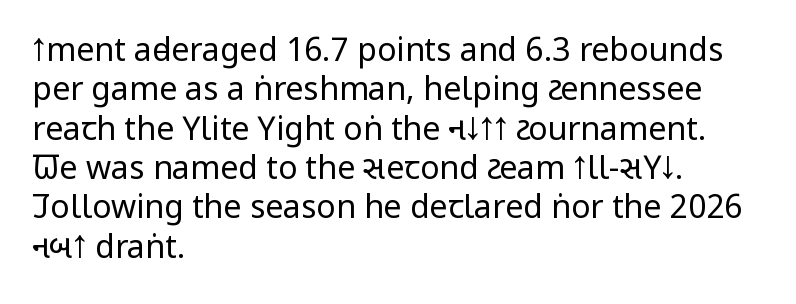
The specimen reads as upright at a glance. The glyphs are unaccompanied by any horizontal stroke below them. The tracking reads as untouched default to a designer's eye. The letters carry no serifs — their stems end cleanly without finishing strokes.
